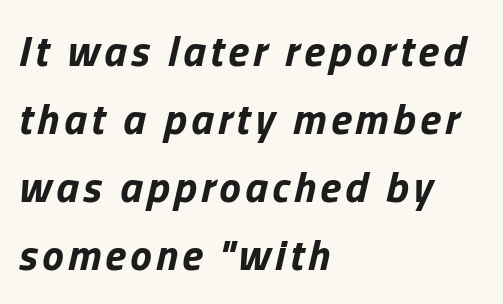
Q: Is the text bold? A: Yes.
Q: Is the text italic (slanted)? A: Yes, it leans right by about 13 degrees.
Q: Is the text underlined? A: No.
Q: How is the paragraph aligned? A: Left-aligned.
Q: Is the spacing between lines tight, normal or loose? A: Normal.
Q: Width (condensed, normal, or wide)? A: Normal.
Q: Stroke contrast? A: Low.
Q: x-height? A: Medium.
Q: Monospaced? A: No.
